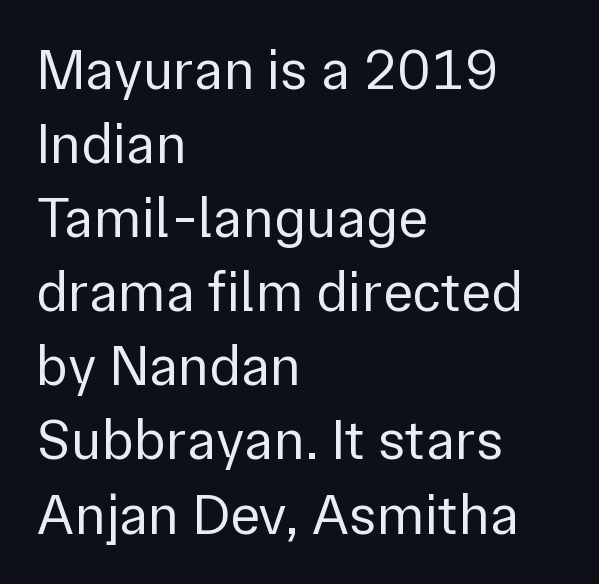
The image shows 57 px regular-weight sans-serif type, upright; set left-aligned, normal line spacing (1.3x), normal letter spacing, not underlined; low stroke contrast and a medium x-height.
